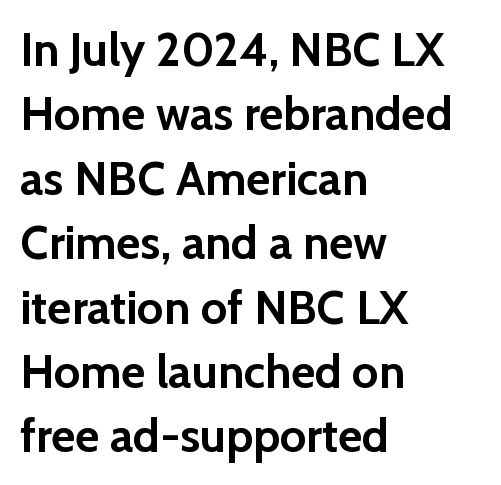
{"serif": "no", "italic": "no", "bold": "yes", "weight": "semibold", "width": "normal", "stroke_contrast": "low", "x_height": "medium", "monospaced": "no", "underline": "no", "align": "left", "line_spacing": "normal", "line_spacing_ratio": 1.37, "letter_spacing": "normal", "letter_spacing_em": 0.0, "glyph_px": 47}
